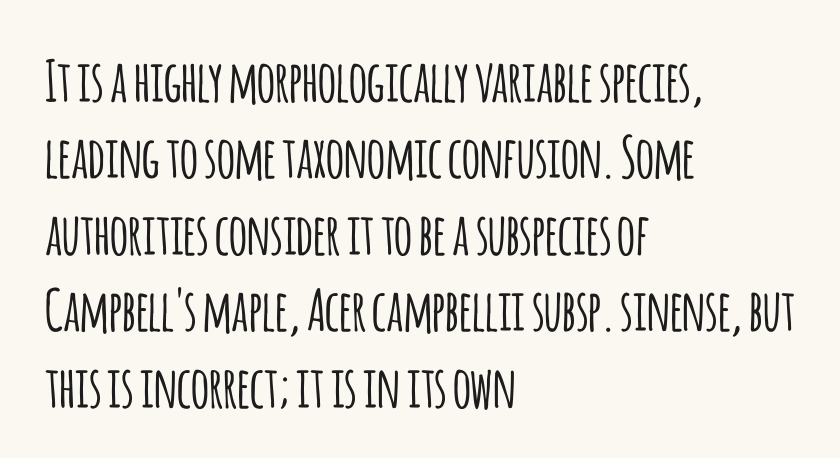
Q: Is the text italic (slanted)? A: No, it is upright.
Q: Is the typeface a serif or a sans-serif typeface? A: Sans-serif.
Q: Is the text underlined? A: No.
Q: How is the paragraph aligned? A: Left-aligned.
Q: Is the spacing between letters normal or unusually wide? A: Normal.
Q: Is the spacing between lines tight, normal or loose? A: Normal.
Q: Width (condensed, normal, or wide)? A: Condensed.
Q: Stroke contrast? A: Low.
Q: x-height? A: Large.
Q: Monospaced? A: No.
